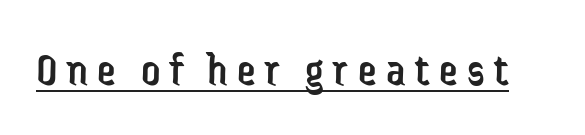
Q: Is the text bold? A: No.
Q: Is the text italic (slanted)? A: No, it is upright.
Q: Is the typeface a serif or a sans-serif typeface? A: Sans-serif.
Q: Is the text underlined? A: Yes.
Q: Is the spacing between letters normal or unusually wide? A: Unusually wide.
Q: Width (condensed, normal, or wide)? A: Condensed.
Q: Stroke contrast? A: Low.
Q: x-height? A: Medium.
Q: Monospaced? A: No.
